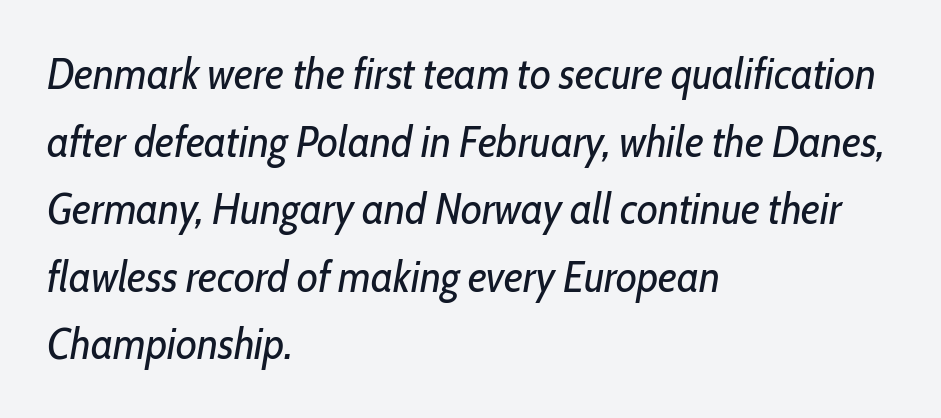
Q: Is the text bold? A: No.
Q: Is the text italic (slanted)? A: Yes, it leans right by about 10 degrees.
Q: Is the text underlined? A: No.
Q: How is the paragraph aligned? A: Left-aligned.
Q: Is the spacing between letters normal or unusually wide? A: Normal.
Q: Is the spacing between lines tight, normal or loose? A: Normal.
Q: Width (condensed, normal, or wide)? A: Condensed.
Q: Stroke contrast? A: Low.
Q: x-height? A: Medium.
Q: Monospaced? A: No.
